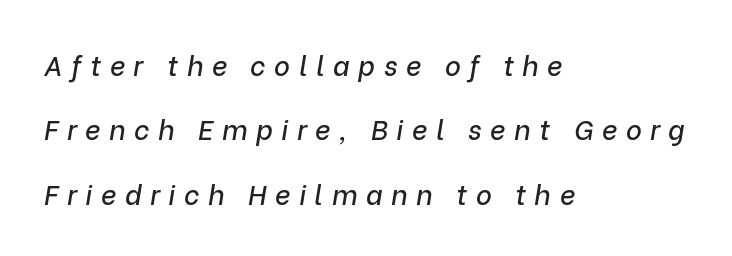
{"italic": "yes", "lean": "right", "slant_degrees": 9, "underline": "no", "align": "left", "line_spacing": "loose", "line_spacing_ratio": 2.38, "letter_spacing": "wide", "letter_spacing_em": 0.32, "glyph_px": 27}
